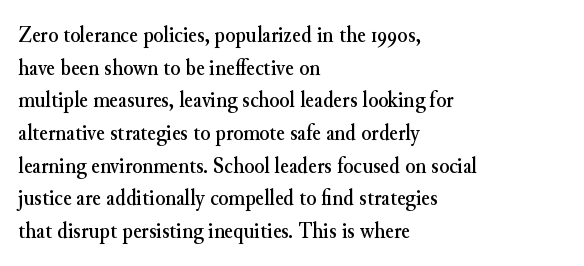
Q: Is the text italic (slanted)? A: No, it is upright.
Q: Is the text underlined? A: No.
Q: How is the paragraph aligned? A: Left-aligned.
Q: Is the spacing between letters normal or unusually wide? A: Normal.
Q: Is the spacing between lines tight, normal or loose? A: Normal.
